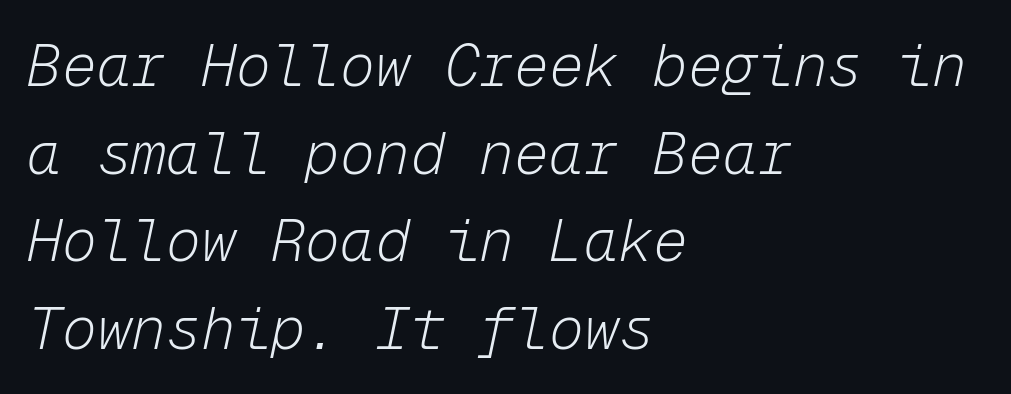
{"italic": "yes", "lean": "right", "slant_degrees": 12, "bold": "no", "weight": "light", "width": "normal", "stroke_contrast": "low", "x_height": "medium", "monospaced": "yes", "underline": "no", "align": "left", "line_spacing": "normal", "line_spacing_ratio": 1.51, "letter_spacing": "normal", "letter_spacing_em": 0.0, "glyph_px": 58}
